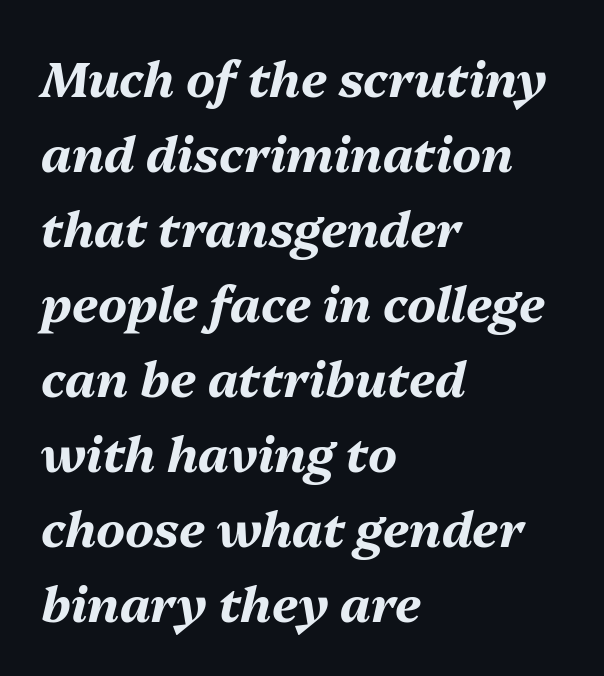
Q: Is the text bold? A: Yes.
Q: Is the text italic (slanted)? A: Yes, it leans right by about 13 degrees.
Q: Is the text underlined? A: No.
Q: How is the paragraph aligned? A: Left-aligned.
Q: Is the spacing between letters normal or unusually wide? A: Normal.
Q: Is the spacing between lines tight, normal or loose? A: Normal.
Q: Width (condensed, normal, or wide)? A: Normal.
Q: Stroke contrast? A: Medium.
Q: x-height? A: Medium.
Q: Monospaced? A: No.
